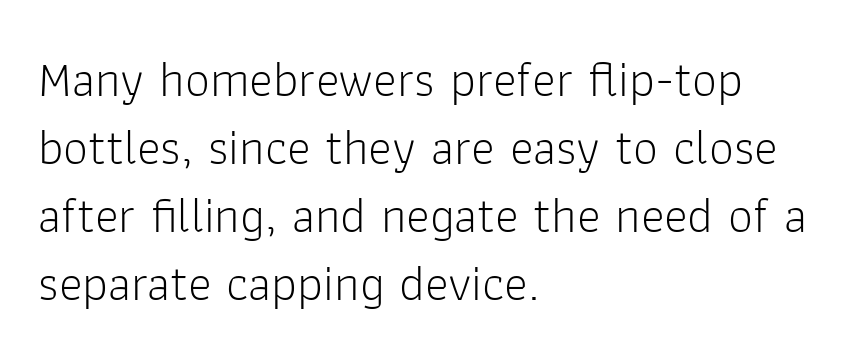
Successive baselines arrive at the customary interval. Proportional: the letters do not fall into vertical columns. The paragraph shown leans on its left margin. Ordinary non-slanted type is in use. Stems and bowls with no extra thickness — not bold. Honestly, there is no underline to notice here at all.
